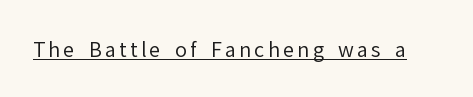
The image shows 20 px text type, upright; set underlined.
